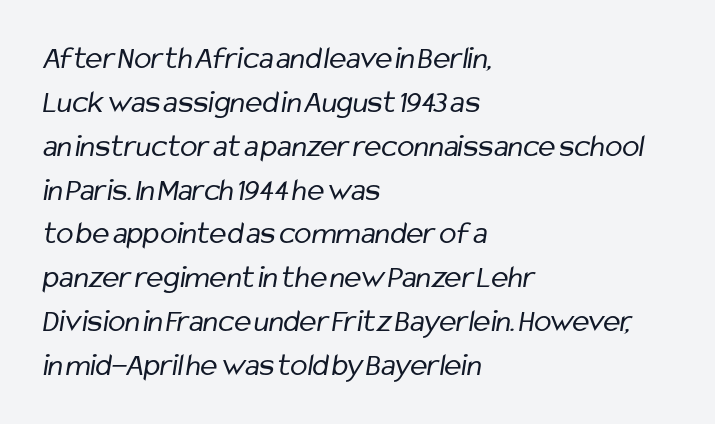
Q: Is the text bold? A: No.
Q: Is the typeface a serif or a sans-serif typeface? A: Sans-serif.
Q: Is the text underlined? A: No.
Q: How is the paragraph aligned? A: Left-aligned.
Q: Is the spacing between letters normal or unusually wide? A: Normal.
Q: Is the spacing between lines tight, normal or loose? A: Normal.
Q: Width (condensed, normal, or wide)? A: Condensed.
Q: Stroke contrast? A: Low.
Q: x-height? A: Medium.
Q: Monospaced? A: No.
